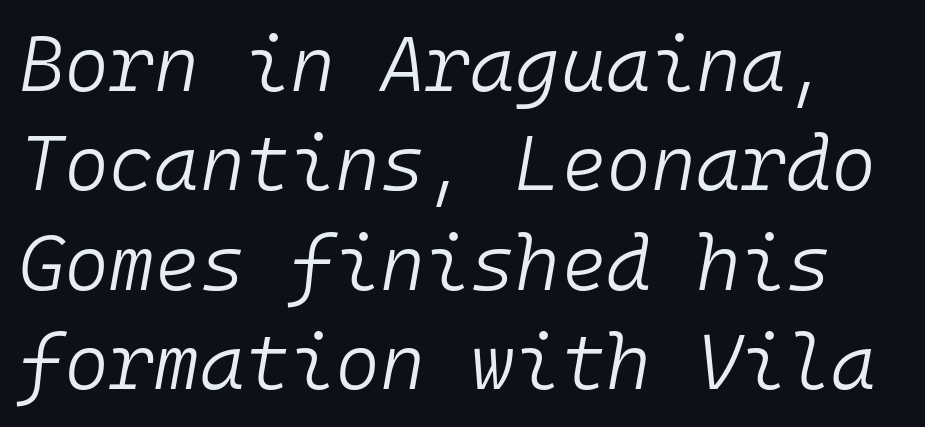
The image shows 77 px light type, italic (leaning right), monospaced; set normal line spacing (1.29x), normal letter spacing, not underlined; low stroke contrast and a medium x-height.
